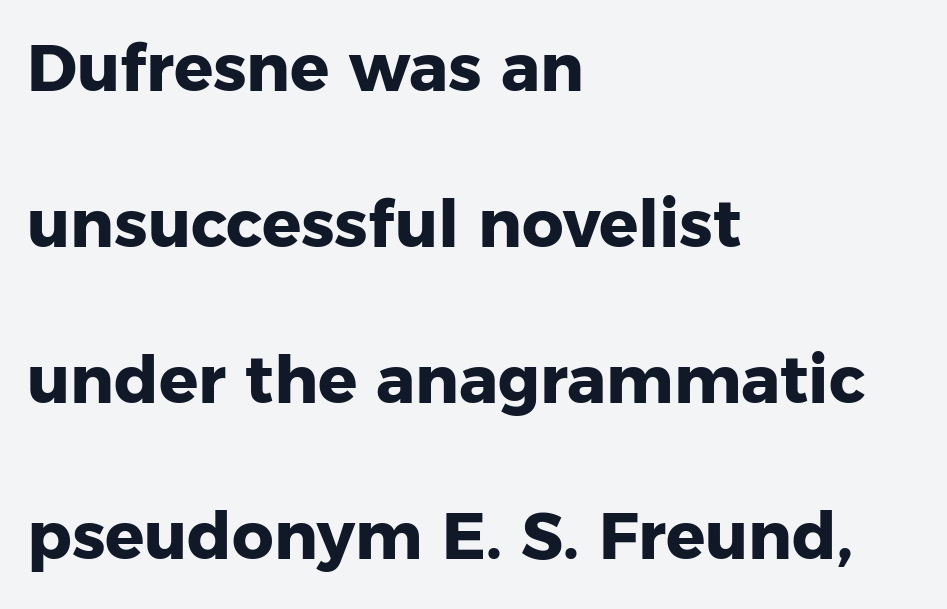
{"serif": "no", "italic": "no", "bold": "yes", "weight": "heavy", "width": "normal", "stroke_contrast": "low", "x_height": "medium", "monospaced": "no", "underline": "no", "align": "left", "line_spacing": "loose", "line_spacing_ratio": 2.4, "letter_spacing": "normal", "letter_spacing_em": 0.0, "glyph_px": 65}
